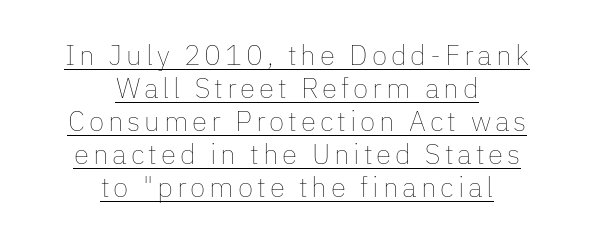
The image shows 28 px thin type, upright; set centered, line spacing 1.18x, underlined; low stroke contrast and a medium x-height.
